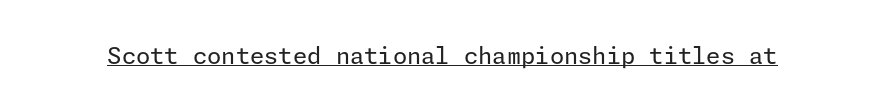
The image shows 23 px text type, upright; set normal letter spacing, underlined.
